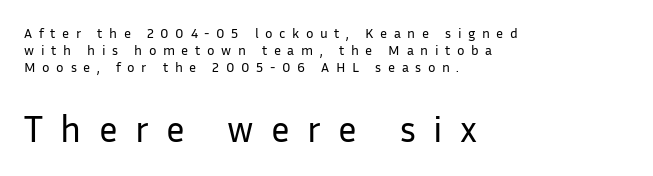
Q: Is the text bold? A: No.
Q: Is the text italic (slanted)? A: No, it is upright.
Q: Is the typeface a serif or a sans-serif typeface? A: Sans-serif.
Q: Is the text underlined? A: No.
Q: How is the paragraph aligned? A: Left-aligned.
Q: Is the spacing between letters normal or unusually wide? A: Unusually wide.
Q: Which block of text is set in a larger size, the first (top) or the second (bottom)? A: The second (bottom) one.
Q: Width (condensed, normal, or wide)? A: Normal.
Q: Stroke contrast? A: Low.
Q: x-height? A: Medium.
Q: Monospaced? A: No.
